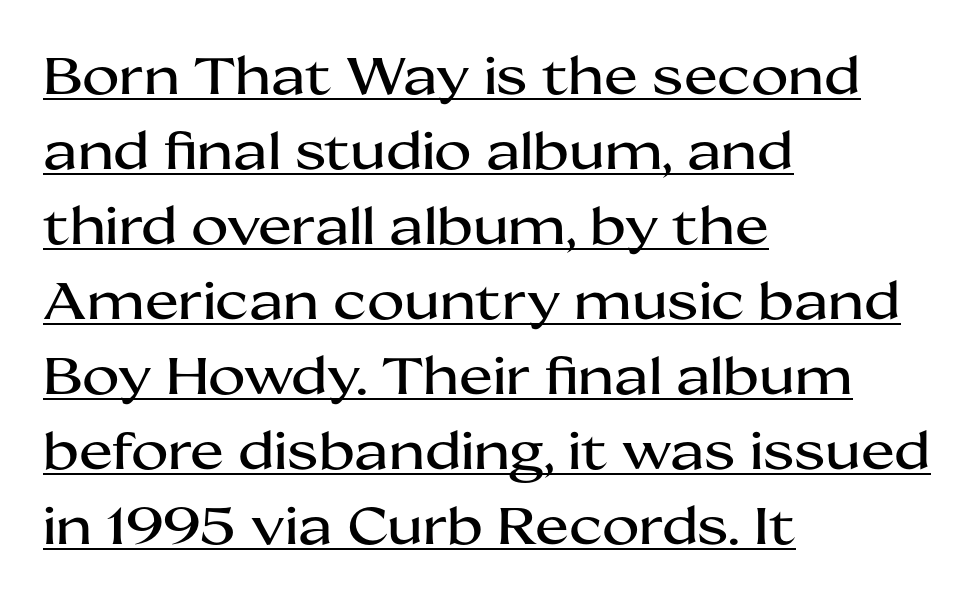
The passage shown is underscored from start to finish. This sample has the flowing, uneven cadence of proportional lettering. Tall strokes in this sample are plumb rather than angled. Where is the straight margin? On the left. Notice how descenders clear the ascenders below comfortably — that's standard leading.
